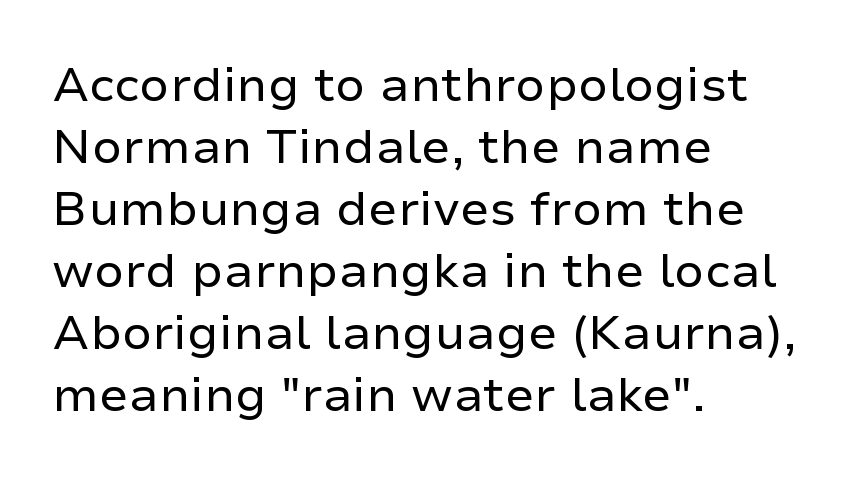
{"serif": "no", "italic": "no", "bold": "no", "weight": "regular", "width": "normal", "stroke_contrast": "low", "x_height": "medium", "monospaced": "no", "underline": "no", "align": "left", "line_spacing": "normal", "line_spacing_ratio": 1.29, "letter_spacing": "normal", "letter_spacing_em": 0.0, "glyph_px": 48}
